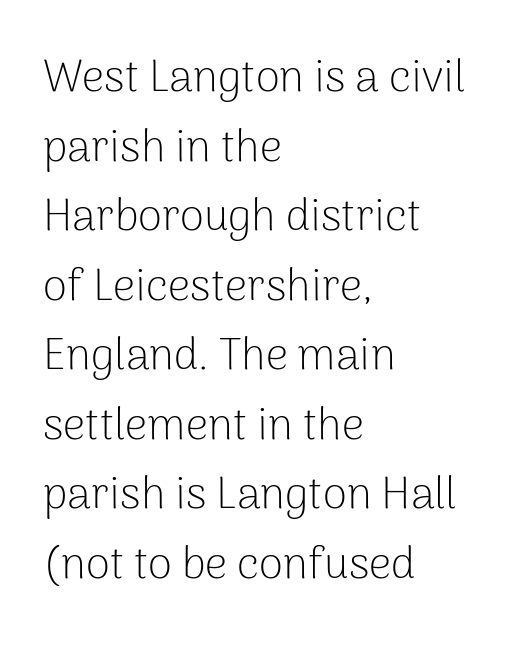
The image shows 44 px light sans-serif type, upright; set left-aligned, normal line spacing (1.58x), normal letter spacing, not underlined; low stroke contrast and a medium x-height.
